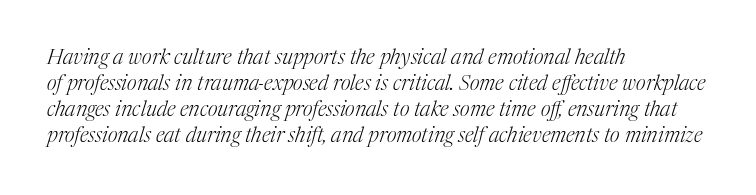
{"italic": "yes", "lean": "right", "slant_degrees": 17, "bold": "no", "underline": "no", "align": "left", "line_spacing_ratio": 1.24, "letter_spacing": "normal", "letter_spacing_em": 0.0, "glyph_px": 21}
